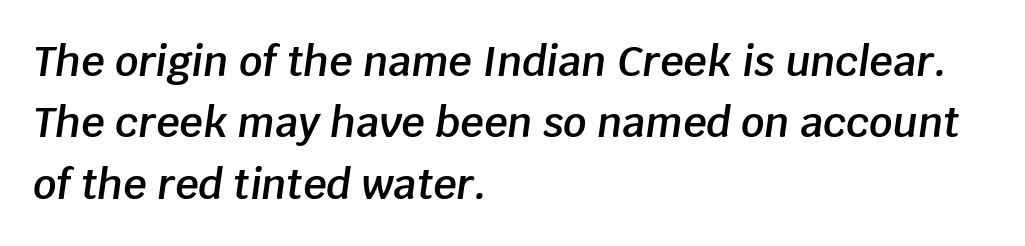
Q: Is the text bold? A: Semi-bold.
Q: Is the text italic (slanted)? A: Yes, it leans right by about 8 degrees.
Q: Is the text underlined? A: No.
Q: How is the paragraph aligned? A: Left-aligned.
Q: Is the spacing between letters normal or unusually wide? A: Normal.
Q: Is the spacing between lines tight, normal or loose? A: Normal.
Q: Width (condensed, normal, or wide)? A: Normal.
Q: Stroke contrast? A: Low.
Q: x-height? A: Large.
Q: Monospaced? A: No.
